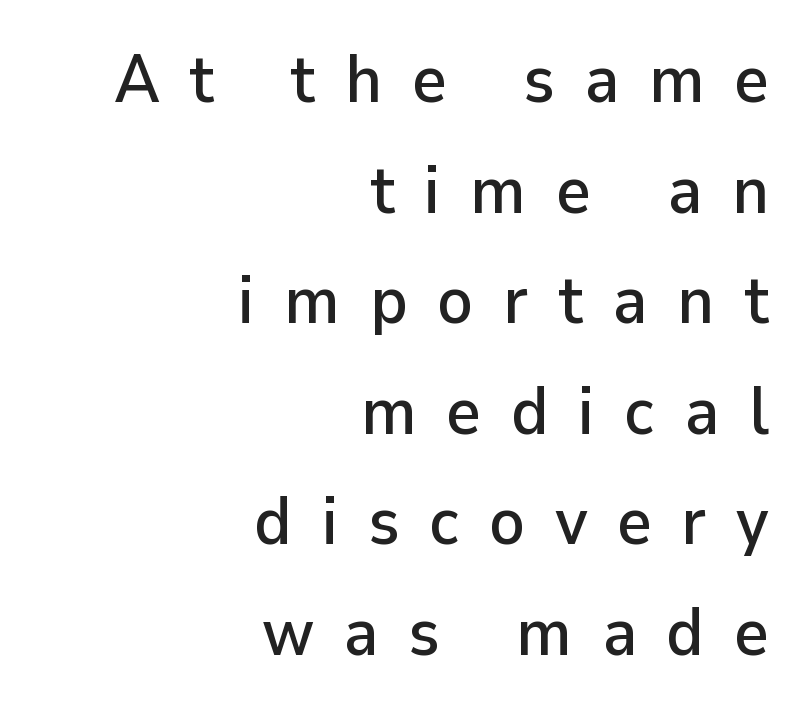
{"serif": "no", "italic": "no", "width": "normal", "stroke_contrast": "low", "x_height": "medium", "monospaced": "no", "underline": "no", "align": "right", "line_spacing": "normal", "line_spacing_ratio": 1.65, "letter_spacing": "wide", "letter_spacing_em": 0.44, "glyph_px": 67}
